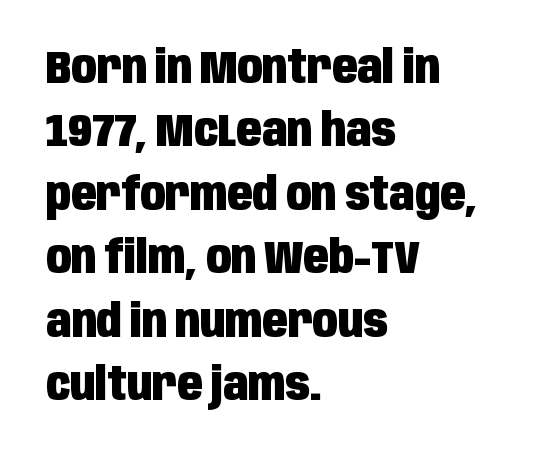
Typesetter's note: full bold, strokes at maximum text heaviness. Looks like regular typesetting: each glyph gets only the width it needs. Left-aligned paragraph, ragged on the right. Each row of text sits above clean, open space. The typeface chosen for these lines omits serifs.
